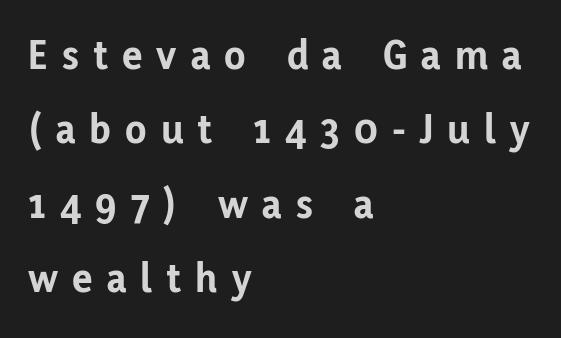
Weight check: bold — yes, fully. Note: no serifs on the glyphs. The type sits square on the baseline with zero lean. Honestly, the letter spacing is so wide it's the main thing you notice.
